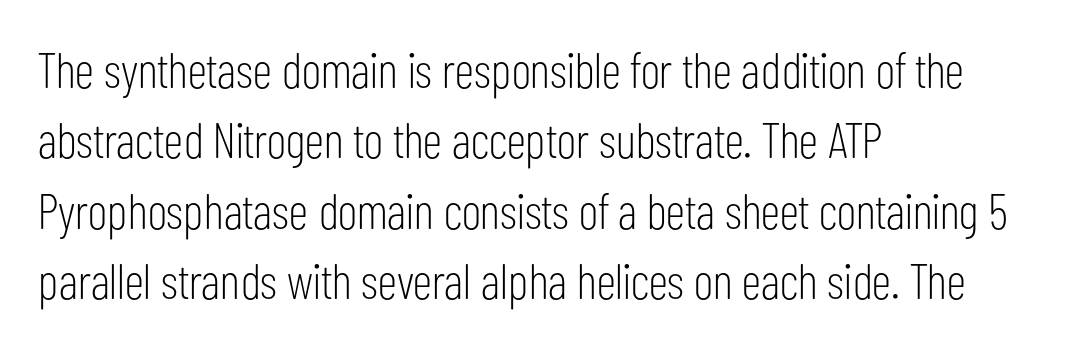
{"serif": "no", "italic": "no", "bold": "no", "weight": "light", "width": "condensed", "stroke_contrast": "low", "x_height": "medium", "monospaced": "no", "underline": "no", "align": "left", "line_spacing": "normal", "line_spacing_ratio": 1.41, "letter_spacing": "normal", "letter_spacing_em": 0.0, "glyph_px": 50}
